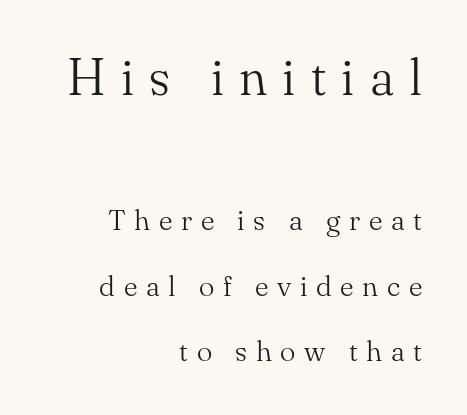
The image shows 51 px light serif type, upright; set right-aligned, loose line spacing (2.26x), unusually wide letter spacing (+0.3 em), not underlined; the first (top) block is 1.76x larger; medium stroke contrast and a small x-height.
